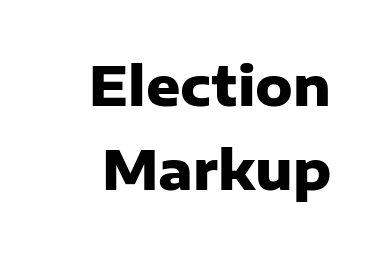
The image shows 53 px heavy sans-serif type, upright; set normal line spacing (1.58x), normal letter spacing, not underlined; low stroke contrast and a medium x-height.
